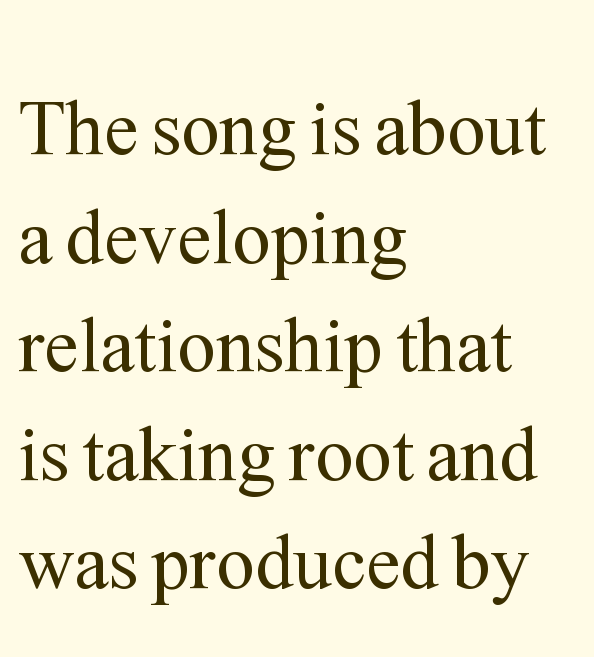
{"serif": "yes", "italic": "no", "bold": "no", "weight": "regular", "width": "normal", "stroke_contrast": "medium", "x_height": "medium", "monospaced": "no", "underline": "no", "align": "left", "line_spacing": "normal", "line_spacing_ratio": 1.41, "letter_spacing": "normal", "letter_spacing_em": 0.0, "glyph_px": 77}
